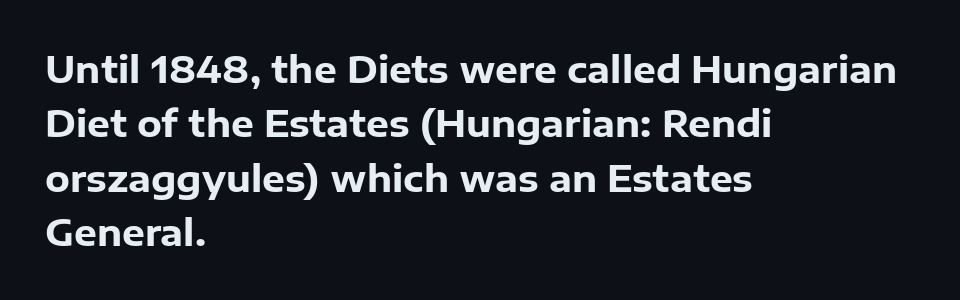
Q: Is the text bold? A: Yes.
Q: Is the text italic (slanted)? A: No, it is upright.
Q: Is the typeface a serif or a sans-serif typeface? A: Sans-serif.
Q: Is the text underlined? A: No.
Q: How is the paragraph aligned? A: Left-aligned.
Q: Is the spacing between letters normal or unusually wide? A: Normal.
Q: Is the spacing between lines tight, normal or loose? A: Normal.
Q: Width (condensed, normal, or wide)? A: Normal.
Q: Stroke contrast? A: Low.
Q: x-height? A: Medium.
Q: Monospaced? A: No.
